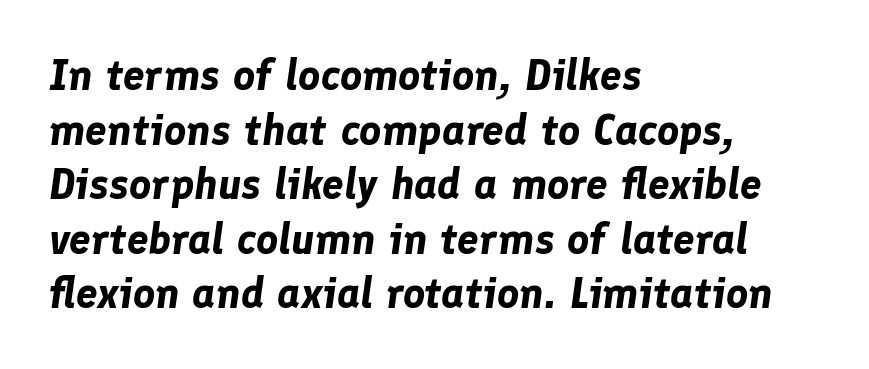
It's the slanting kind of type. Teacher's note: observe the even left margin — that is flush-left alignment. Inter-character spacing is left at the font's built-in metrics. A bare baseline throughout the passage.
